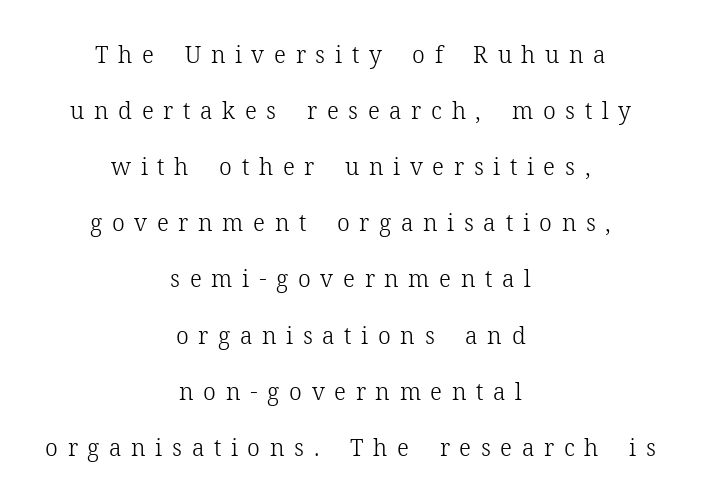
Compared with typical paragraphs, the rows here are farther apart. The rag falls on both sides of this text block equally. The letterforms sit at book weight or below. The line texture is sparse and dotted thanks to wide tracking. Lines of text with bare space underneath.
